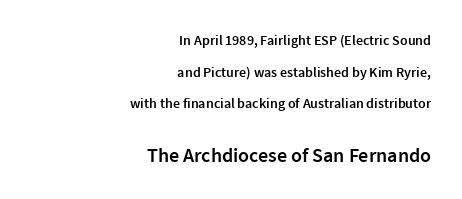
Reading down the block, your eye finds every line finishing at a fixed right position. Is the lower block the larger one? Yes — the lower block carries the bigger type. Is there any slant? The stems are plumb. The designer dialed line spacing up above the default. The rendering keeps characters at their native spacing.
